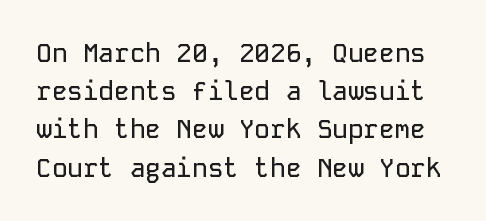
{"italic": "no", "underline": "no", "line_spacing": "normal", "line_spacing_ratio": 1.47, "letter_spacing": "normal", "letter_spacing_em": 0.0, "glyph_px": 26}
